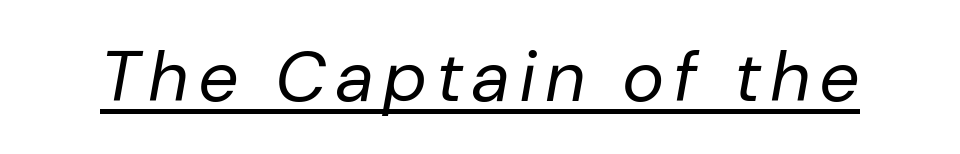
Each line of the rendering has a horizontal stroke beneath the glyphs. If you drew a line through each stem, it would be angled. Here the designer chose a conventional face with non-uniform glyph widths. Weight: not bold — regular or lighter.
